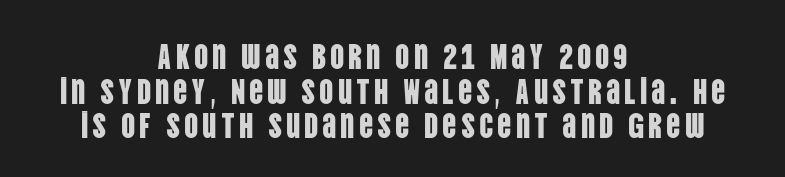
{"serif": "no", "italic": "no", "width": "condensed", "stroke_contrast": "low", "x_height": "large", "monospaced": "no", "underline": "no", "align": "center", "line_spacing": "tight", "line_spacing_ratio": 0.99, "glyph_px": 35}
